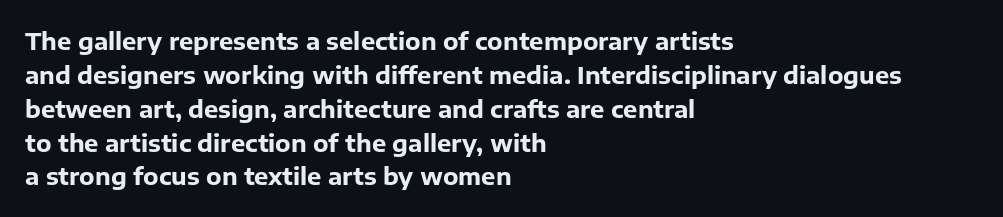
Q: Is the text bold? A: Yes.
Q: Is the text italic (slanted)? A: No, it is upright.
Q: Is the text underlined? A: No.
Q: How is the paragraph aligned? A: Left-aligned.
Q: Is the spacing between letters normal or unusually wide? A: Normal.
Q: Is the spacing between lines tight, normal or loose? A: Normal.
